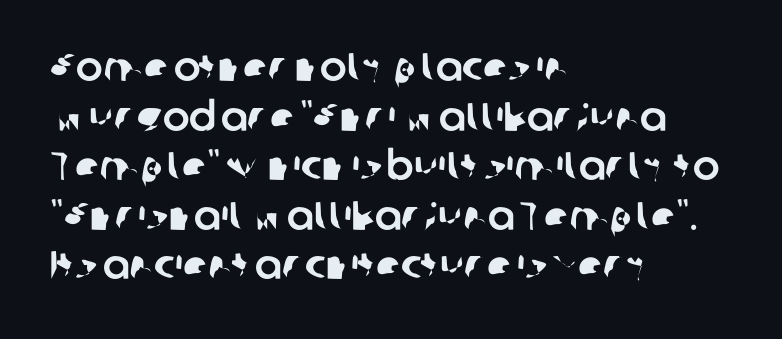
The image shows 40 px sans-serif type; set left-aligned, line spacing 1.24x, normal letter spacing, not underlined; low stroke contrast and a medium x-height.
